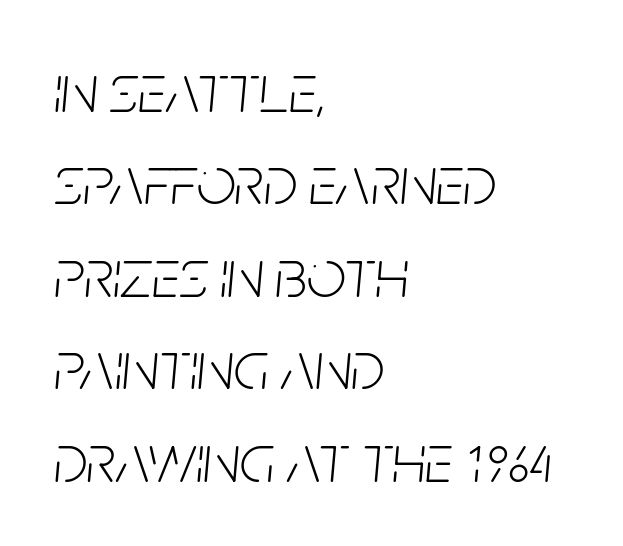
The image shows 69 px light, condensed type, italic (leaning right); set left-aligned, normal line spacing (1.34x), normal letter spacing, not underlined; low stroke contrast and a large x-height.
